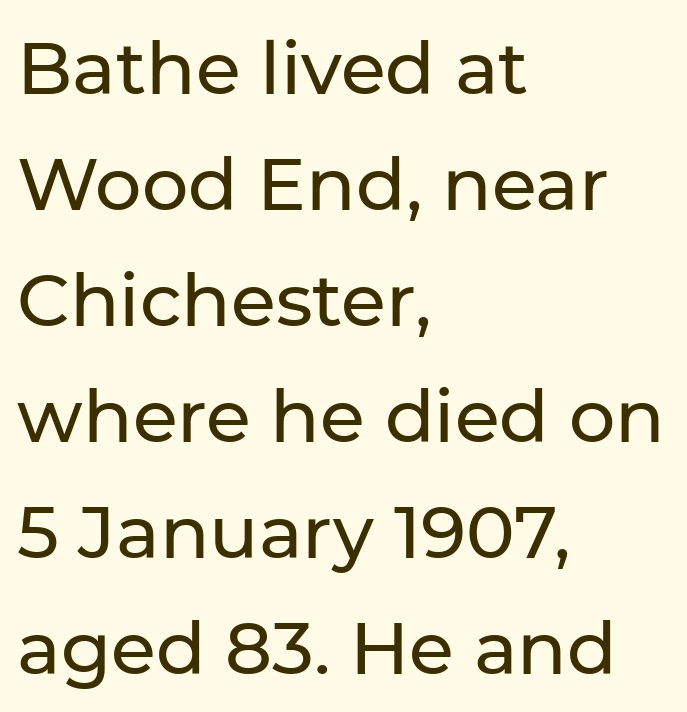
The typeface chosen for these lines omits serifs. The block of text has a typical density, with ordinary space between rows. The rendering anchors every line to the left-hand side. Each letter keeps its own natural width here, so spacing adapts to shape.
